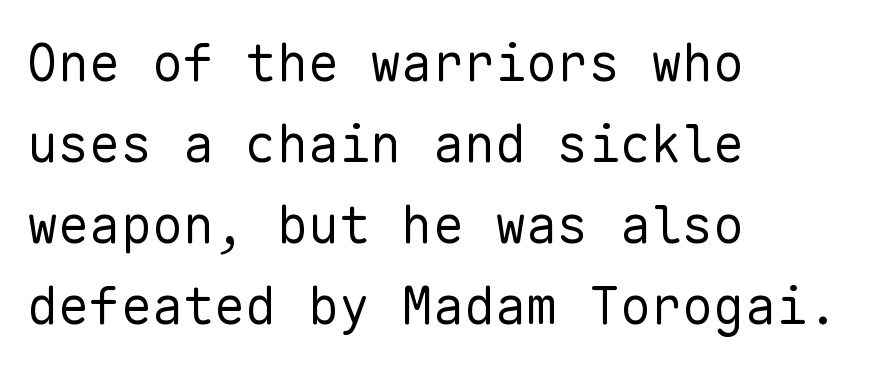
The face used here is a sans, in the tradition of grotesques and geometrics. The weight would be labelled regular, book, light, or lighter still. You can tell it's not italic because the verticals are truly vertical. Each row of text sits above clean, open space. Honestly, the row spacing looks completely unremarkable.
